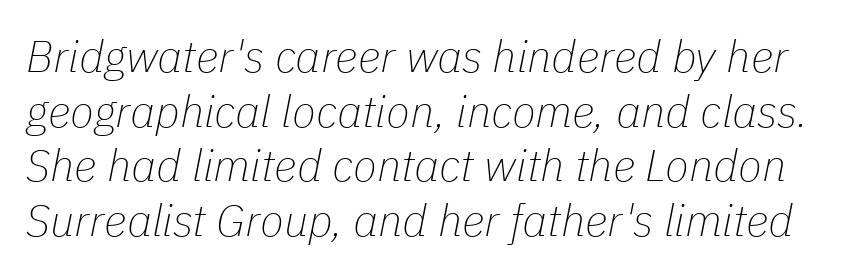
Q: Is the text bold? A: No.
Q: Is the text italic (slanted)? A: Yes, it leans right by about 11 degrees.
Q: Is the text underlined? A: No.
Q: Is the spacing between letters normal or unusually wide? A: Normal.
Q: Width (condensed, normal, or wide)? A: Normal.
Q: Stroke contrast? A: Low.
Q: x-height? A: Medium.
Q: Monospaced? A: No.
